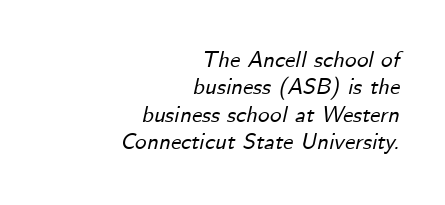
The image shows 23 px text type, italic (leaning right); set right-aligned, line spacing 1.19x, normal letter spacing, not underlined.
